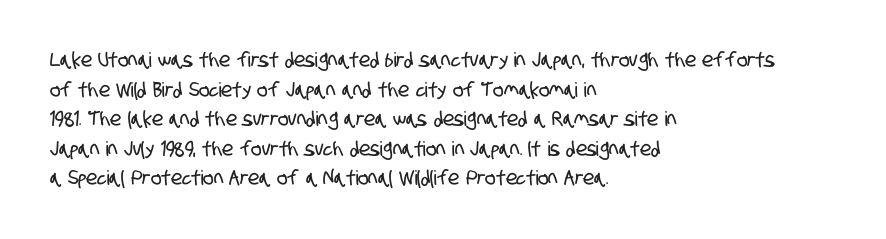
{"underline": "no", "align": "left", "line_spacing": "normal", "line_spacing_ratio": 1.48, "letter_spacing": "normal", "letter_spacing_em": 0.0, "glyph_px": 20}
